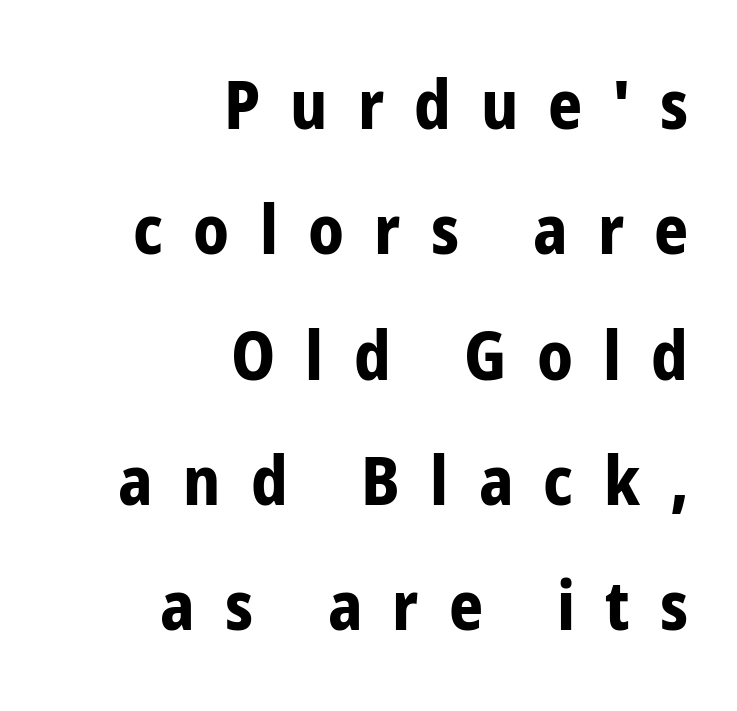
{"serif": "no", "italic": "no", "bold": "yes", "weight": "bold", "width": "condensed", "stroke_contrast": "low", "x_height": "medium", "monospaced": "no", "underline": "no", "align": "right", "line_spacing_ratio": 1.87, "letter_spacing": "wide", "letter_spacing_em": 0.45, "glyph_px": 67}
